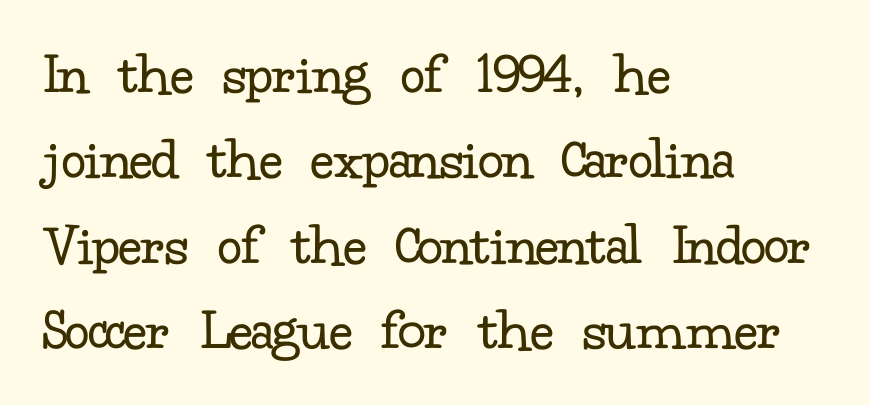
The image shows 61 px regular-weight serif type, upright; set left-aligned, normal line spacing (1.4x), normal letter spacing, not underlined; low stroke contrast and a small x-height.
